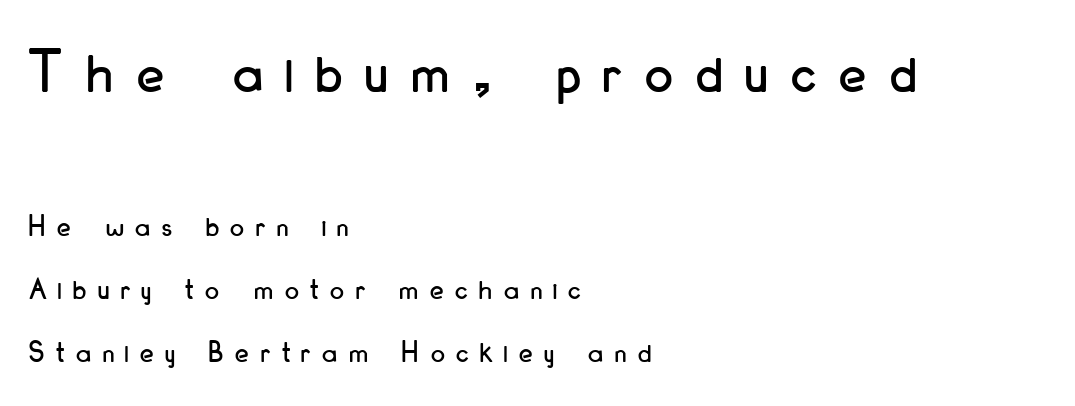
Q: Is the text italic (slanted)? A: No, it is upright.
Q: Is the typeface a serif or a sans-serif typeface? A: Sans-serif.
Q: Is the text underlined? A: No.
Q: How is the paragraph aligned? A: Left-aligned.
Q: Is the spacing between letters normal or unusually wide? A: Unusually wide.
Q: Is the spacing between lines tight, normal or loose? A: Loose.
Q: Which block of text is set in a larger size, the first (top) or the second (bottom)? A: The first (top) one.
Q: Width (condensed, normal, or wide)? A: Condensed.
Q: Stroke contrast? A: Low.
Q: x-height? A: Small.
Q: Monospaced? A: No.
